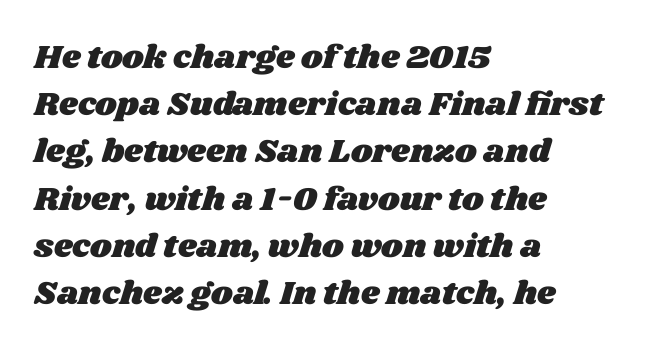
{"width": "wide", "stroke_contrast": "medium", "x_height": "large", "monospaced": "no", "underline": "no", "align": "left", "line_spacing": "normal", "line_spacing_ratio": 1.43, "letter_spacing": "normal", "letter_spacing_em": 0.0, "glyph_px": 33}
